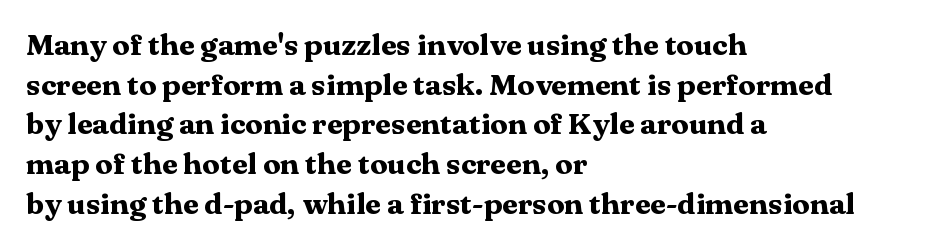
The image shows 29 px heavy, wide serif type, upright; set left-aligned, normal line spacing (1.37x), normal letter spacing, not underlined; medium stroke contrast and a medium x-height.
